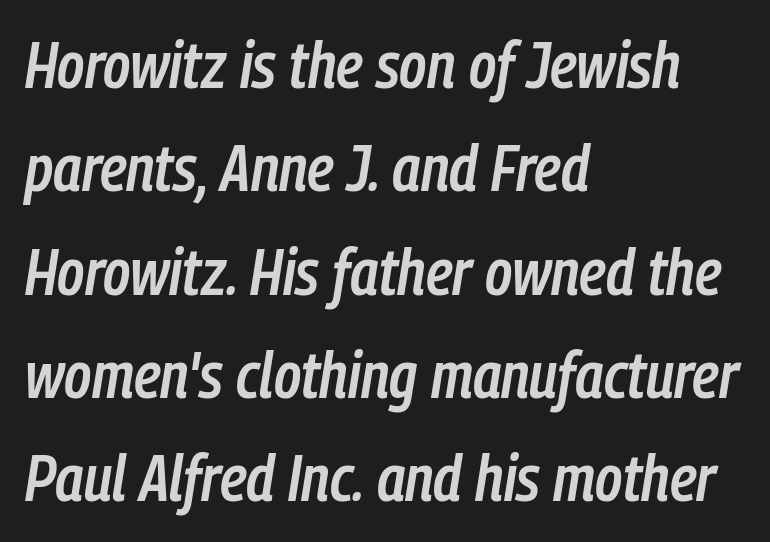
The image shows 65 px semibold, condensed type, italic (leaning right); set left-aligned, normal line spacing (1.59x), normal letter spacing, not underlined; low stroke contrast and a medium x-height.
